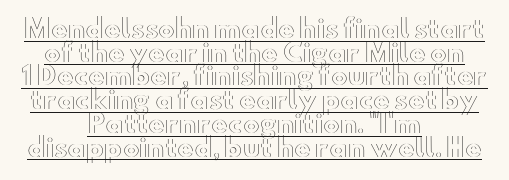
The image shows 25 px text type, upright; set centered, tight line spacing (0.95x), normal letter spacing, underlined.
